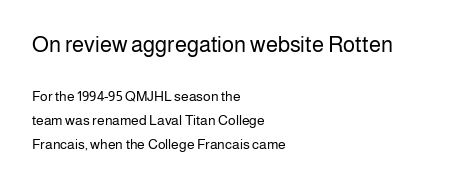
Q: Is the text bold? A: No.
Q: Is the text italic (slanted)? A: No, it is upright.
Q: Is the text underlined? A: No.
Q: How is the paragraph aligned? A: Left-aligned.
Q: Is the spacing between letters normal or unusually wide? A: Normal.
Q: Which block of text is set in a larger size, the first (top) or the second (bottom)? A: The first (top) one.
